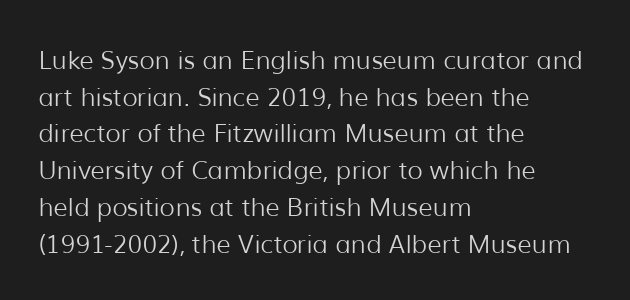
Weight: in the light-to-regular range. In CSS terms this would be text-align: left. The letters stand straight up with perfectly vertical stems. Each new line begins a customary step beneath the previous one. Characters follow at the spacing the type designer built in.
